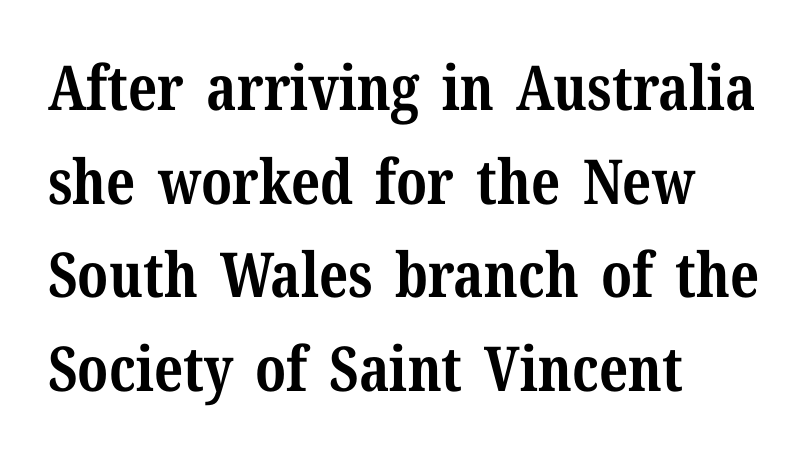
{"serif": "yes", "italic": "no", "bold": "yes", "weight": "bold", "width": "normal", "stroke_contrast": "medium", "x_height": "medium", "monospaced": "no", "underline": "no", "align": "left", "line_spacing": "normal", "line_spacing_ratio": 1.51, "letter_spacing": "normal", "letter_spacing_em": 0.0, "glyph_px": 62}
